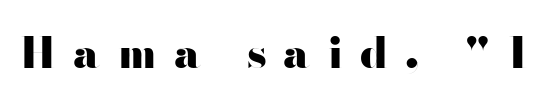
{"serif": "no", "italic": "no", "bold": "yes", "weight": "heavy", "width": "wide", "stroke_contrast": "high", "x_height": "small", "monospaced": "no", "underline": "no", "letter_spacing": "wide", "letter_spacing_em": 0.42, "glyph_px": 42}
